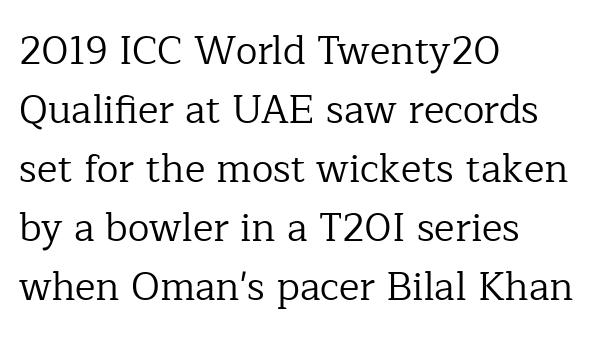
{"serif": "yes", "italic": "no", "bold": "no", "weight": "regular", "width": "normal", "stroke_contrast": "low", "x_height": "medium", "monospaced": "no", "underline": "no", "align": "left", "line_spacing": "normal", "line_spacing_ratio": 1.51, "letter_spacing": "normal", "letter_spacing_em": 0.0, "glyph_px": 39}
